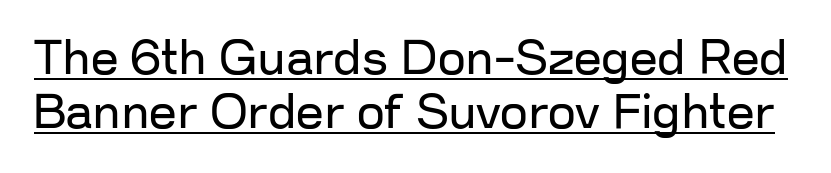
Q: Is the text bold? A: No.
Q: Is the text italic (slanted)? A: No, it is upright.
Q: Is the typeface a serif or a sans-serif typeface? A: Sans-serif.
Q: Is the text underlined? A: Yes.
Q: Is the spacing between letters normal or unusually wide? A: Normal.
Q: Is the spacing between lines tight, normal or loose? A: Tight.
Q: Width (condensed, normal, or wide)? A: Normal.
Q: Stroke contrast? A: Low.
Q: x-height? A: Medium.
Q: Monospaced? A: No.
